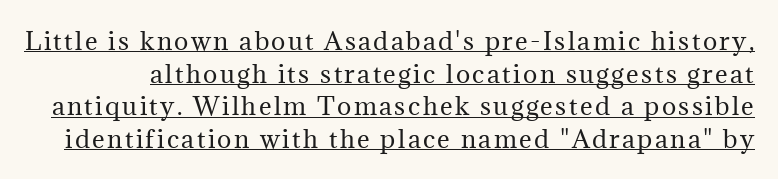
Regular leading. No letter is thick-stroked: the sample isn't bold. The glyphs are accompanied by a horizontal stroke just below them. Style check: upright.
